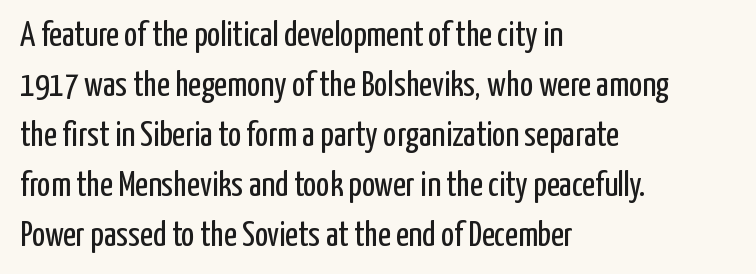
The image shows 35 px regular-weight, condensed sans-serif type, upright; set left-aligned, normal line spacing (1.43x), normal letter spacing, not underlined; low stroke contrast and a medium x-height.
